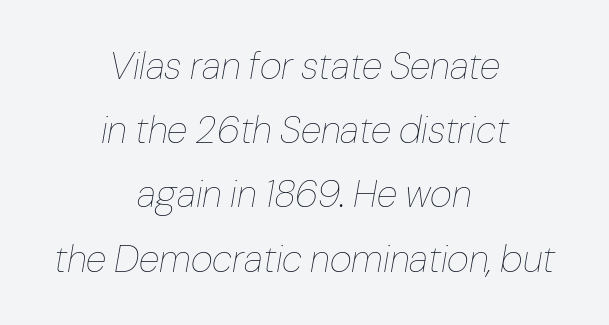
Q: Is the text bold? A: No.
Q: Is the text italic (slanted)? A: Yes, it leans right by about 10 degrees.
Q: Is the text underlined? A: No.
Q: How is the paragraph aligned? A: Centered.
Q: Is the spacing between letters normal or unusually wide? A: Normal.
Q: Is the spacing between lines tight, normal or loose? A: Normal.
Q: Width (condensed, normal, or wide)? A: Normal.
Q: Stroke contrast? A: Low.
Q: x-height? A: Medium.
Q: Monospaced? A: No.
